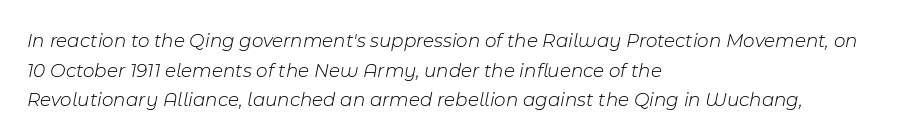
Ink coverage per letter is moderate at most. Notice how the passage keeps a crisp vertical edge on the left only. Each new line begins a customary step beneath the previous one. Nothing unusual about the tracking: characters are spaced as the font intends. Emphasis-style slanted type is in use.
